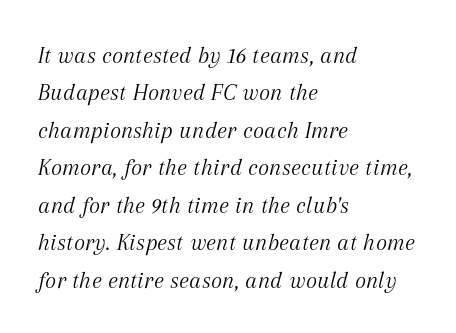
{"italic": "yes", "lean": "right", "slant_degrees": 12, "bold": "no", "underline": "no", "align": "left", "line_spacing": "normal", "line_spacing_ratio": 1.56, "letter_spacing": "normal", "letter_spacing_em": 0.0, "glyph_px": 24}
